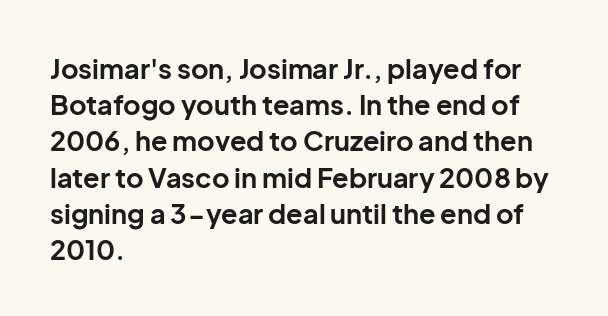
Q: Is the text bold? A: Yes.
Q: Is the text italic (slanted)? A: No, it is upright.
Q: Is the text underlined? A: No.
Q: How is the paragraph aligned? A: Left-aligned.
Q: Is the spacing between letters normal or unusually wide? A: Normal.
Q: Is the spacing between lines tight, normal or loose? A: Normal.
